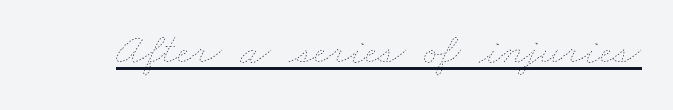
{"bold": "no", "weight": "thin", "width": "wide", "stroke_contrast": "low", "x_height": "small", "monospaced": "no", "underline": "yes", "letter_spacing": "normal", "letter_spacing_em": 0.0, "glyph_px": 45}
